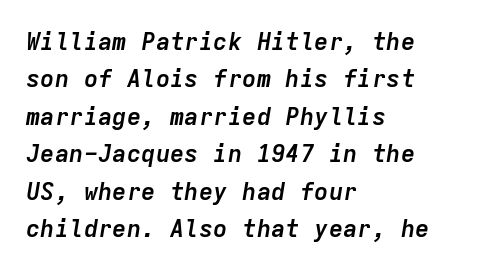
{"italic": "yes", "lean": "right", "slant_degrees": 9, "bold": "yes", "underline": "no", "align": "left", "line_spacing": "normal", "line_spacing_ratio": 1.56, "letter_spacing": "normal", "letter_spacing_em": 0.0, "glyph_px": 24}
